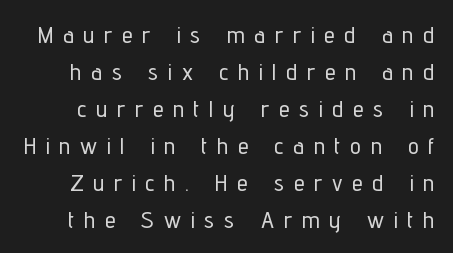
Q: Is the text italic (slanted)? A: No, it is upright.
Q: Is the text underlined? A: No.
Q: Is the spacing between letters normal or unusually wide? A: Unusually wide.
Q: Is the spacing between lines tight, normal or loose? A: Normal.
